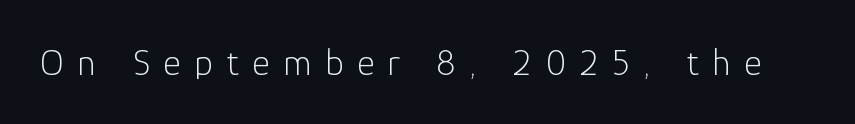
{"serif": "no", "italic": "no", "bold": "no", "weight": "light", "width": "normal", "stroke_contrast": "low", "x_height": "medium", "monospaced": "no", "underline": "no", "letter_spacing": "wide", "letter_spacing_em": 0.36, "glyph_px": 38}
